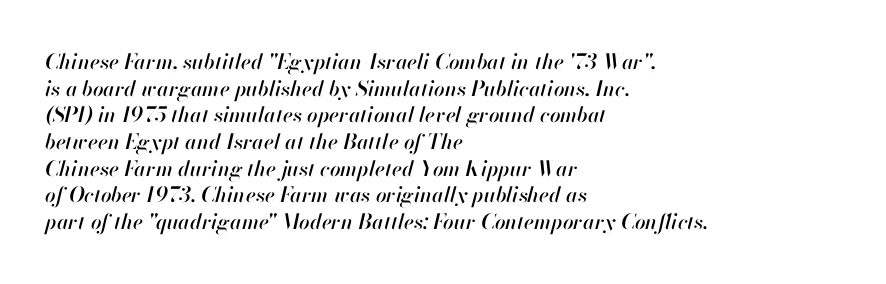
Q: Is the text italic (slanted)? A: Yes, it leans right by about 13 degrees.
Q: Is the text underlined? A: No.
Q: How is the paragraph aligned? A: Left-aligned.
Q: Is the spacing between letters normal or unusually wide? A: Normal.
Q: Is the spacing between lines tight, normal or loose? A: Normal.
